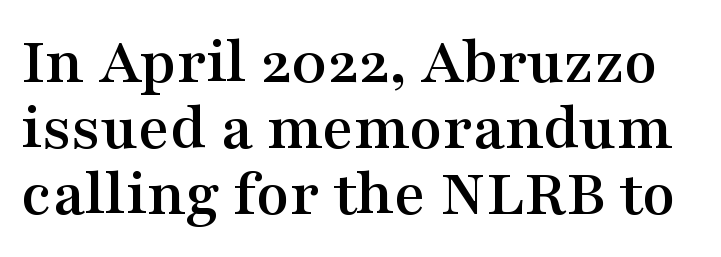
You can tell it's not italic because the verticals are truly vertical. The line-height multiplier appears low, near solid setting. The line texture is even and compact thanks to regular tracking. Each row of text sits above clean, open space. Note the varied advance widths — an 'i' is clearly narrower than an 'm'.
